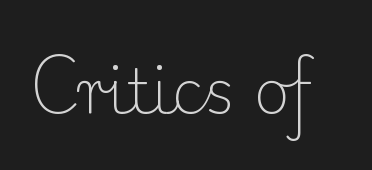
{"serif": "yes", "italic": "no", "bold": "no", "weight": "light", "width": "normal", "stroke_contrast": "low", "x_height": "small", "monospaced": "no", "underline": "no", "letter_spacing": "normal", "letter_spacing_em": 0.0, "glyph_px": 62}
